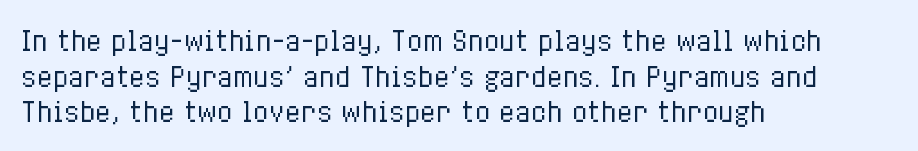
The line texture is even and compact thanks to regular tracking. Honestly, the row spacing looks completely unremarkable. Every row of glyphs begins at an identical x-position on the left. The letters stand straight up with perfectly vertical stems. Stroke thickness stays within the range of a standard reading face or lighter. Unmarked baselines from the first word to the last.
